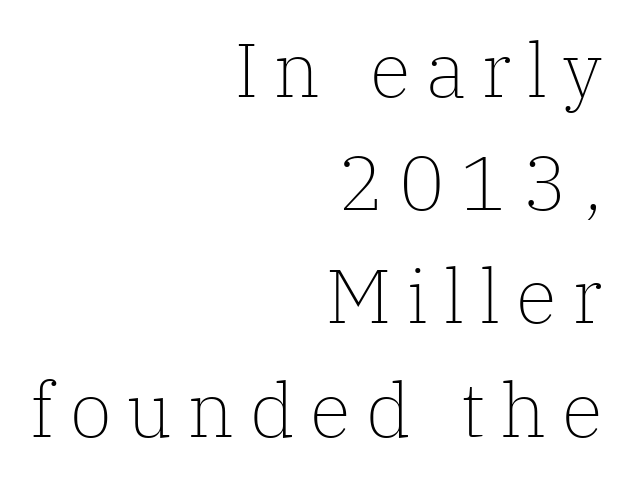
Q: Is the text bold? A: No.
Q: Is the text italic (slanted)? A: No, it is upright.
Q: Is the typeface a serif or a sans-serif typeface? A: Serif.
Q: Is the text underlined? A: No.
Q: How is the paragraph aligned? A: Right-aligned.
Q: Is the spacing between letters normal or unusually wide? A: Unusually wide.
Q: Is the spacing between lines tight, normal or loose? A: Normal.
Q: Width (condensed, normal, or wide)? A: Normal.
Q: Stroke contrast? A: Low.
Q: x-height? A: Medium.
Q: Monospaced? A: No.
